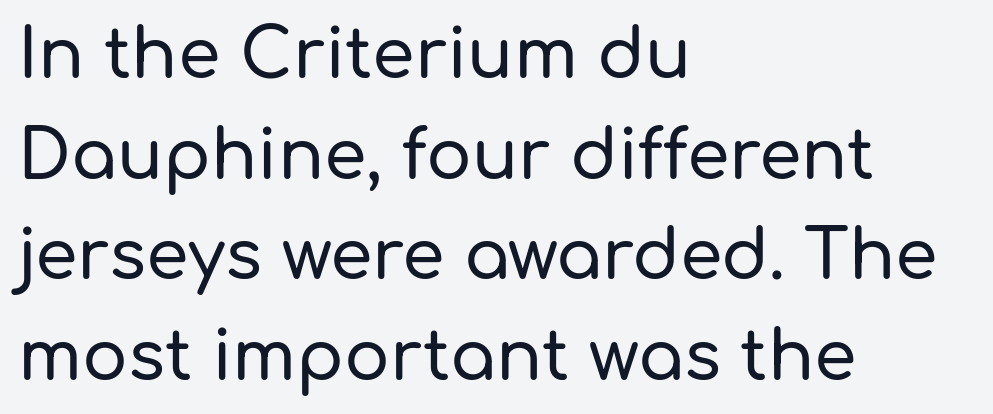
Here the designer chose a conventional face with non-uniform glyph widths. Grotesque or geometric, the face here clearly has no serifs. These lines are set flush left with a ragged right edge. The typography opts for an upright posture over an oblique one.
